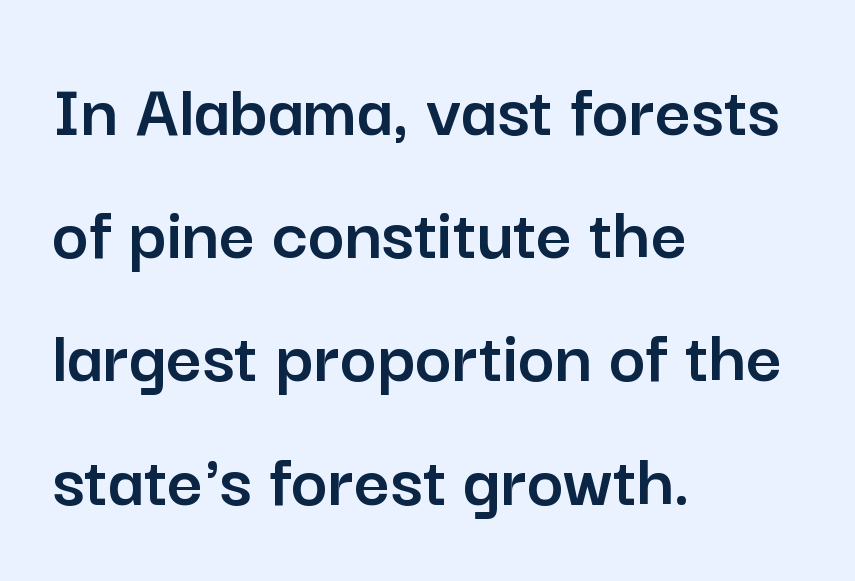
The image shows 78 px sans-serif type, upright; set left-aligned, normal line spacing (1.58x), normal letter spacing, not underlined; low stroke contrast and a medium x-height.
